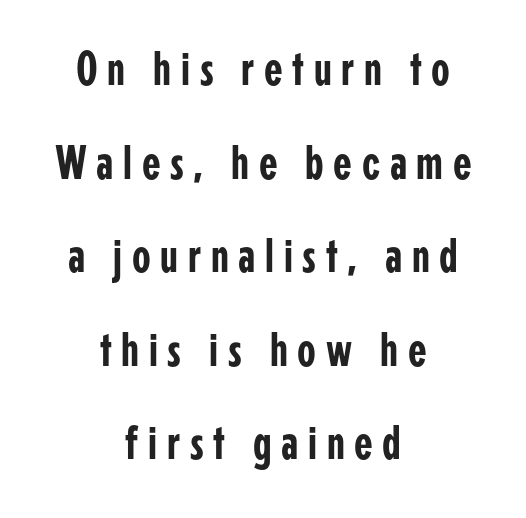
Q: Is the text italic (slanted)? A: No, it is upright.
Q: Is the typeface a serif or a sans-serif typeface? A: Sans-serif.
Q: Is the text underlined? A: No.
Q: How is the paragraph aligned? A: Centered.
Q: Is the spacing between letters normal or unusually wide? A: Unusually wide.
Q: Is the spacing between lines tight, normal or loose? A: Loose.
Q: Width (condensed, normal, or wide)? A: Condensed.
Q: Stroke contrast? A: Low.
Q: x-height? A: Medium.
Q: Monospaced? A: No.
